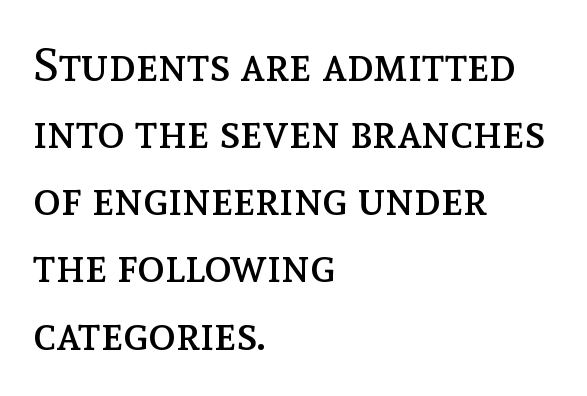
This sample is left-justified, so line endings fall wherever the words run out. A typesetter would call this proportional, since set widths differ per character. If you drew a line through each stem, it would be perfectly vertical. Successive baselines arrive at the customary interval. The glyphs are unaccompanied by any horizontal stroke below them.
